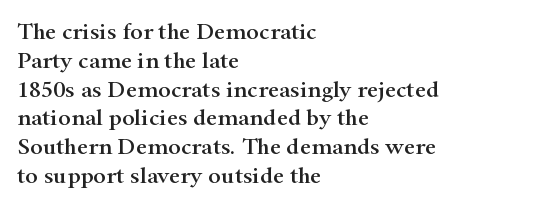
Q: Is the text italic (slanted)? A: No, it is upright.
Q: Is the text underlined? A: No.
Q: How is the paragraph aligned? A: Left-aligned.
Q: Is the spacing between letters normal or unusually wide? A: Normal.
